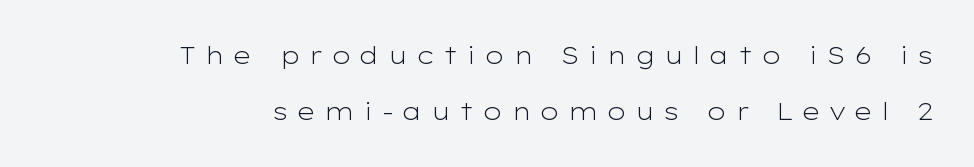
Q: Is the text bold? A: No.
Q: Is the text italic (slanted)? A: No, it is upright.
Q: Is the text underlined? A: No.
Q: How is the paragraph aligned? A: Right-aligned.
Q: Is the spacing between letters normal or unusually wide? A: Unusually wide.
Q: Is the spacing between lines tight, normal or loose? A: Loose.
